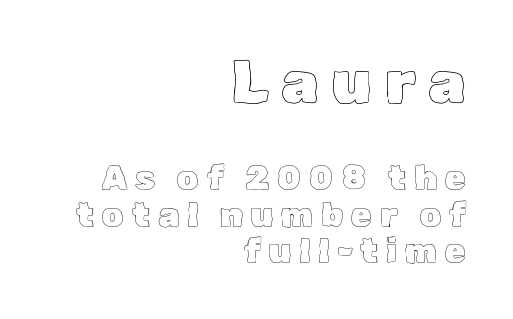
Q: Is the text italic (slanted)? A: No, it is upright.
Q: Is the text underlined? A: No.
Q: How is the paragraph aligned? A: Right-aligned.
Q: Is the spacing between letters normal or unusually wide? A: Unusually wide.
Q: Is the spacing between lines tight, normal or loose? A: Tight.
Q: Which block of text is set in a larger size, the first (top) or the second (bottom)? A: The first (top) one.
Q: Width (condensed, normal, or wide)? A: Normal.
Q: x-height? A: Medium.
Q: Monospaced? A: No.
